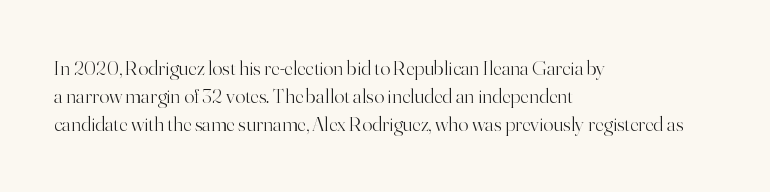
Visually the block forms a straight wall on the left and a jagged coastline on the right. Style check: upright. Bold? No — there's no thickening of the strokes. Notice how descenders clear the ascenders below comfortably — that's standard leading. Each word holds together tightly as a unit, with standard inter-letter gaps.
